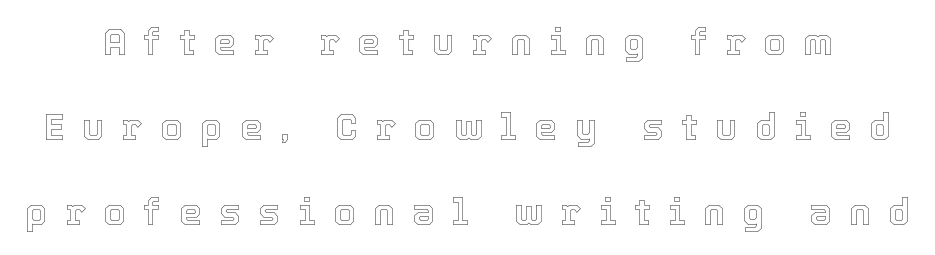
Loose tracking; the words dissolve into strings of separated letters. A bare baseline throughout the passage. Ordinary non-slanted type is in use. Students, observe: this is what heavily led, spacious text looks like. Do the characters align in a grid? No, the font is proportional.
